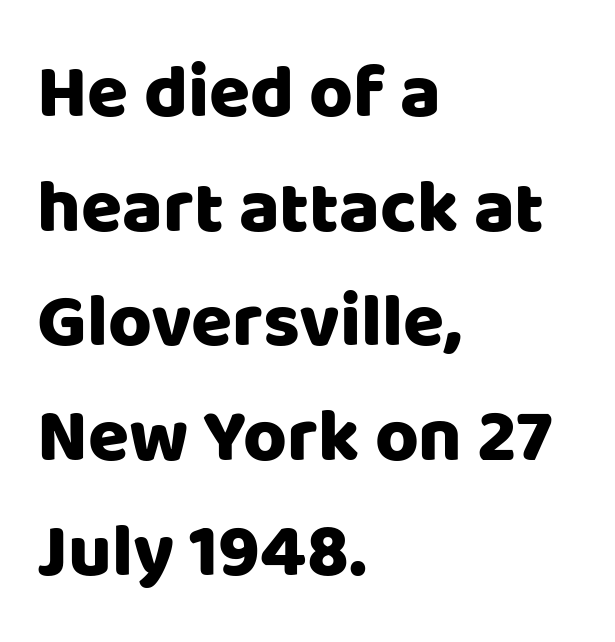
These lines were composed using upright roman letters. The paragraph shown leans on its left margin. The face used here is proportionally spaced, like ordinary book or web type. The words here are not underlined. The rendering uses a moderate line-height, typical for paragraphs. The passage shown is typeset with a sans-serif family.
